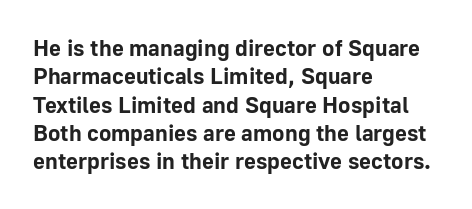
The image shows 23 px bold type, upright; set left-aligned, line spacing 1.23x, normal letter spacing, not underlined.
